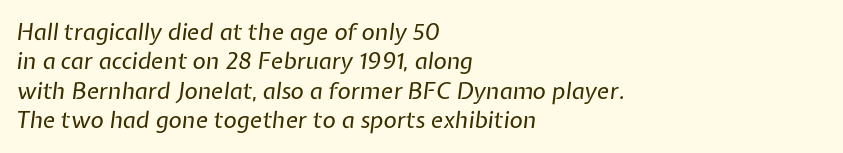
Q: Is the text bold? A: No.
Q: Is the text italic (slanted)? A: Yes, it leans right by about 7 degrees.
Q: Is the text underlined? A: No.
Q: How is the paragraph aligned? A: Left-aligned.
Q: Is the spacing between letters normal or unusually wide? A: Normal.
Q: Is the spacing between lines tight, normal or loose? A: Normal.
